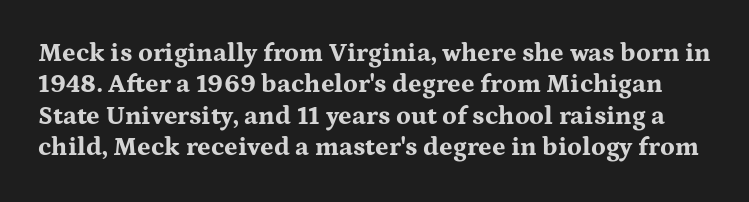
{"italic": "no", "bold": "yes", "underline": "no", "line_spacing_ratio": 1.21, "letter_spacing": "normal", "letter_spacing_em": 0.0, "glyph_px": 26}
